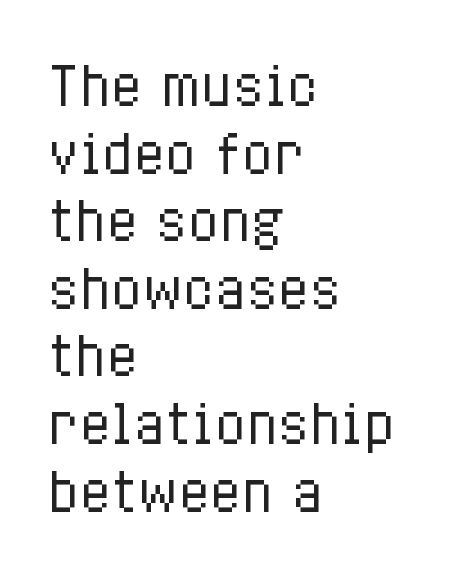
The image shows 52 px regular-weight, condensed type, upright; set left-aligned, normal line spacing (1.3x), normal letter spacing, not underlined; low stroke contrast and a medium x-height.
